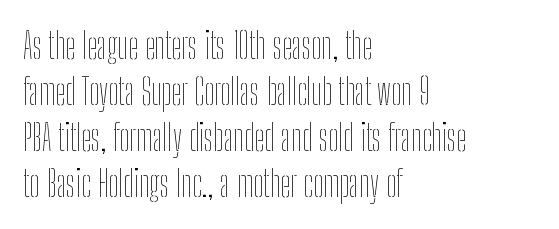
{"italic": "no", "bold": "no", "weight": "thin", "width": "condensed", "stroke_contrast": "low", "x_height": "medium", "monospaced": "no", "underline": "no", "align": "left", "line_spacing": "normal", "line_spacing_ratio": 1.28, "letter_spacing": "normal", "letter_spacing_em": 0.0, "glyph_px": 36}
